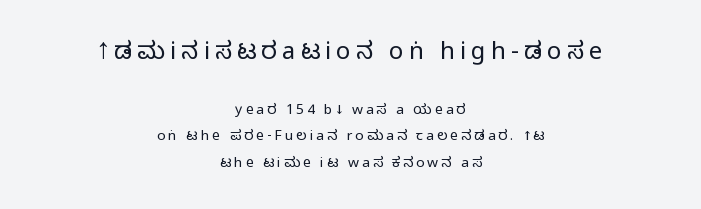
{"italic": "no", "bold": "no", "underline": "no", "align": "center", "line_spacing": "loose", "line_spacing_ratio": 1.9, "letter_spacing": "wide", "letter_spacing_em": 0.21, "larger_block": "first", "size_ratio": 1.71, "glyph_px": 24}
